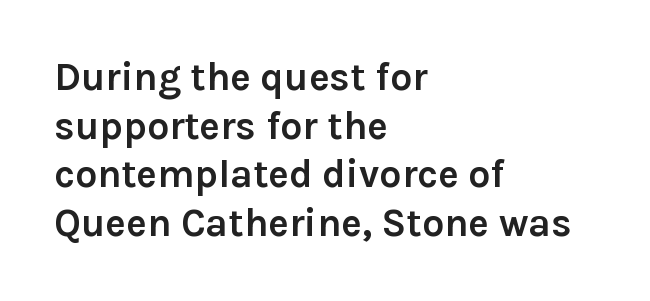
The image shows 39 px semibold sans-serif type, upright; set left-aligned, normal line spacing (1.25x), normal letter spacing, not underlined; low stroke contrast and a medium x-height.
